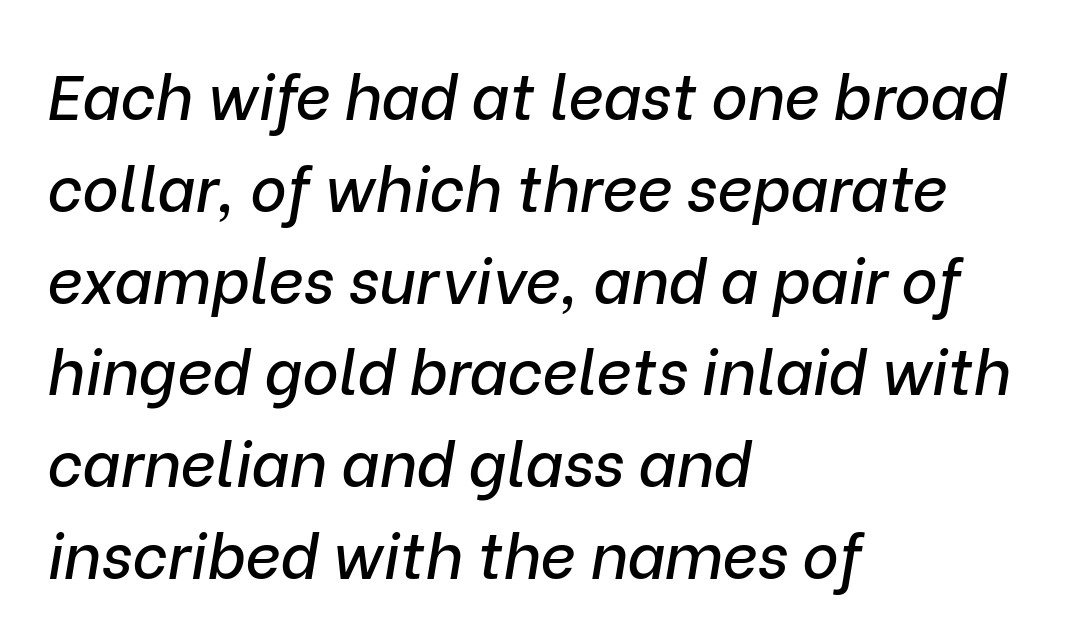
Q: Is the text italic (slanted)? A: Yes, it leans right by about 9 degrees.
Q: Is the text underlined? A: No.
Q: How is the paragraph aligned? A: Left-aligned.
Q: Is the spacing between letters normal or unusually wide? A: Normal.
Q: Is the spacing between lines tight, normal or loose? A: Normal.
Q: Width (condensed, normal, or wide)? A: Normal.
Q: Stroke contrast? A: Low.
Q: x-height? A: Medium.
Q: Monospaced? A: No.
